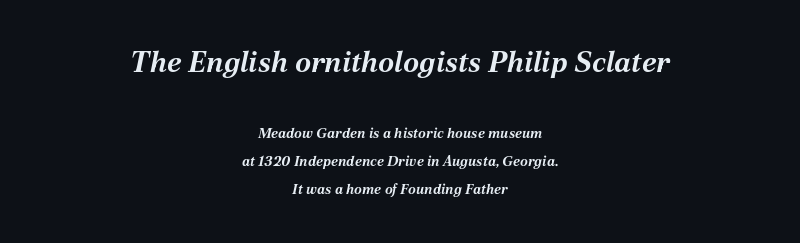
Q: Is the text bold? A: Yes.
Q: Is the text italic (slanted)? A: Yes, it leans right by about 12 degrees.
Q: Is the text underlined? A: No.
Q: How is the paragraph aligned? A: Centered.
Q: Is the spacing between letters normal or unusually wide? A: Normal.
Q: Is the spacing between lines tight, normal or loose? A: Loose.
Q: Which block of text is set in a larger size, the first (top) or the second (bottom)? A: The first (top) one.
Q: Width (condensed, normal, or wide)? A: Normal.
Q: Stroke contrast? A: Medium.
Q: x-height? A: Medium.
Q: Monospaced? A: No.
